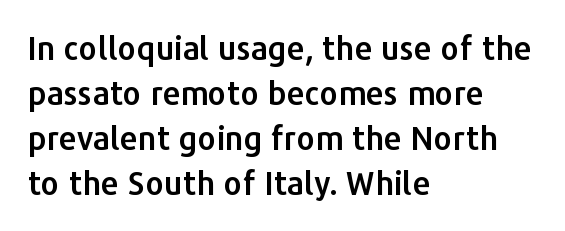
A typesetter would mark this as roman, not italic. Line starts are locked; line ends wander. Nope, no serifs anywhere on these letters. Beneath every word, the page is bare.
